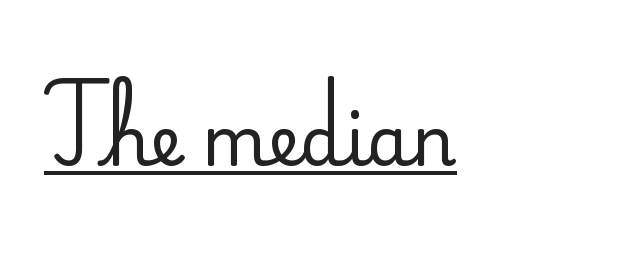
Q: Is the text italic (slanted)? A: No, it is upright.
Q: Is the typeface a serif or a sans-serif typeface? A: Serif.
Q: Is the text underlined? A: Yes.
Q: How is the paragraph aligned? A: Left-aligned.
Q: Is the spacing between letters normal or unusually wide? A: Normal.
Q: Width (condensed, normal, or wide)? A: Normal.
Q: Stroke contrast? A: Medium.
Q: x-height? A: Small.
Q: Monospaced? A: No.
